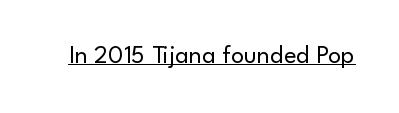
The image shows 26 px text type, upright; set normal letter spacing, underlined.
